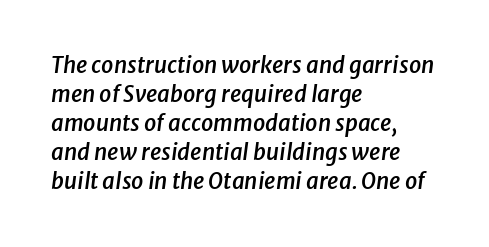
Q: Is the text bold? A: Semi-bold.
Q: Is the text italic (slanted)? A: Yes, it leans right by about 8 degrees.
Q: Is the text underlined? A: No.
Q: How is the paragraph aligned? A: Left-aligned.
Q: Is the spacing between letters normal or unusually wide? A: Normal.
Q: Is the spacing between lines tight, normal or loose? A: Normal.
